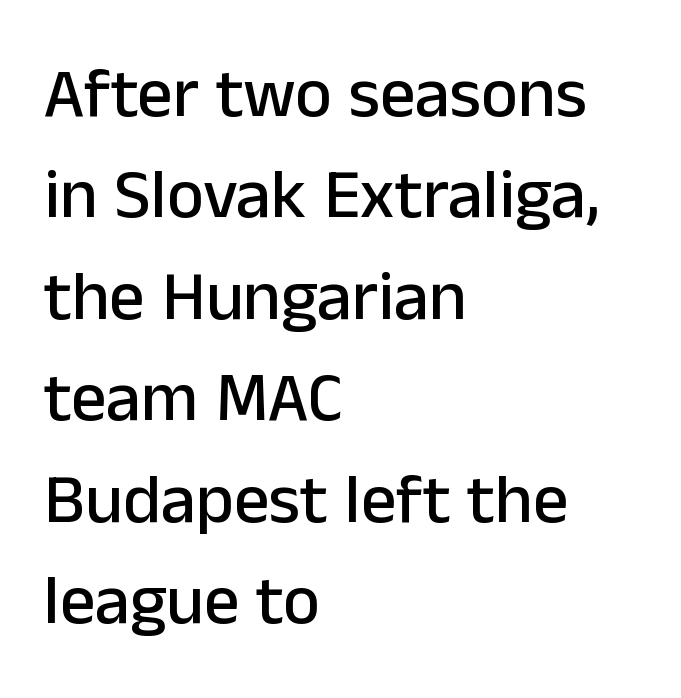
{"serif": "no", "italic": "no", "width": "normal", "stroke_contrast": "low", "x_height": "medium", "monospaced": "no", "underline": "no", "align": "left", "line_spacing": "normal", "line_spacing_ratio": 1.45, "letter_spacing": "normal", "letter_spacing_em": 0.0, "glyph_px": 70}
